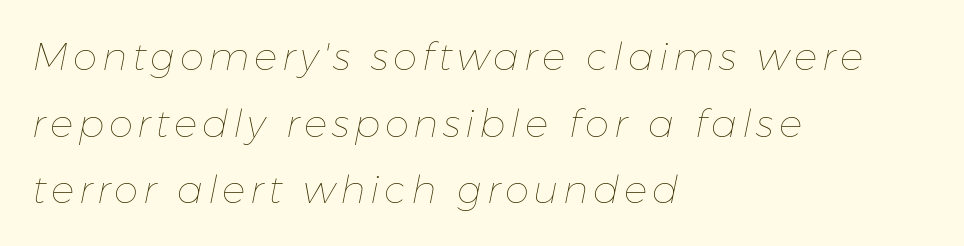
Q: Is the text bold? A: No.
Q: Is the text italic (slanted)? A: Yes, it leans right by about 11 degrees.
Q: Is the text underlined? A: No.
Q: How is the paragraph aligned? A: Left-aligned.
Q: Width (condensed, normal, or wide)? A: Normal.
Q: Stroke contrast? A: Low.
Q: x-height? A: Medium.
Q: Monospaced? A: No.
